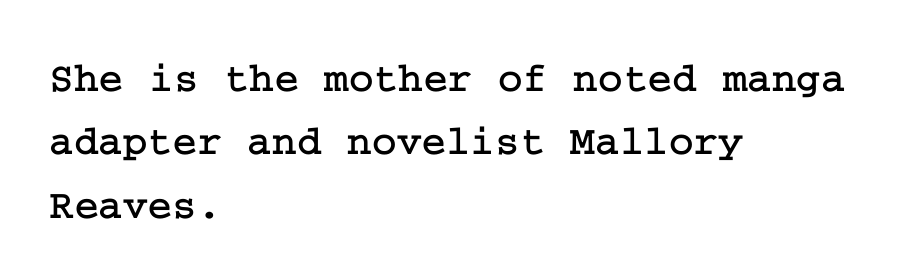
The baseline area is clear. Yep, those are serifs on the letters. Is there any slant? The stems are plumb. Leading matches the norm, producing a regular column.
